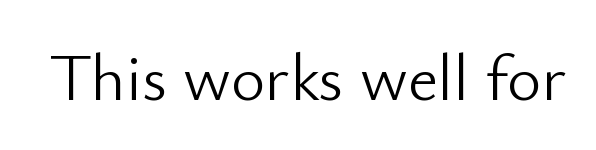
Q: Is the text bold? A: No.
Q: Is the text italic (slanted)? A: No, it is upright.
Q: Is the typeface a serif or a sans-serif typeface? A: Sans-serif.
Q: Is the text underlined? A: No.
Q: Is the spacing between letters normal or unusually wide? A: Normal.
Q: Width (condensed, normal, or wide)? A: Normal.
Q: Stroke contrast? A: Low.
Q: x-height? A: Small.
Q: Monospaced? A: No.
